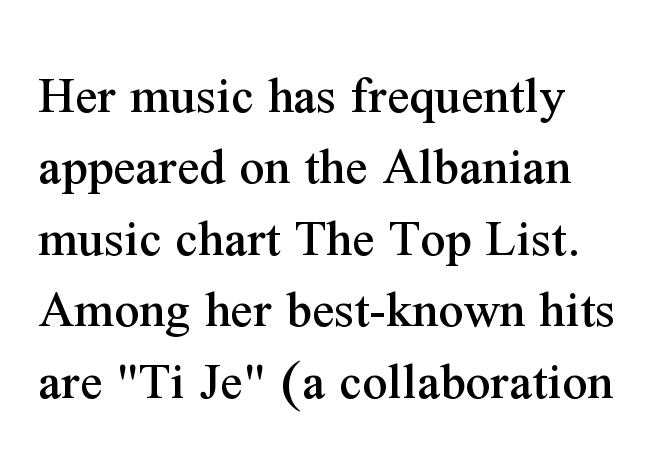
Q: Is the text italic (slanted)? A: No, it is upright.
Q: Is the typeface a serif or a sans-serif typeface? A: Serif.
Q: Is the text underlined? A: No.
Q: Is the spacing between letters normal or unusually wide? A: Normal.
Q: Is the spacing between lines tight, normal or loose? A: Normal.
Q: Width (condensed, normal, or wide)? A: Normal.
Q: Stroke contrast? A: Medium.
Q: x-height? A: Medium.
Q: Monospaced? A: No.
